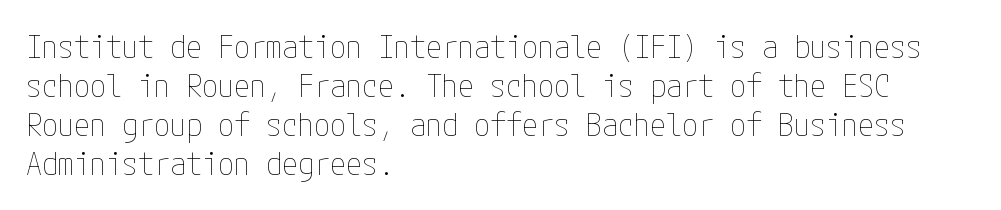
The image shows 32 px thin, condensed type, upright; set left-aligned, line spacing 1.22x, normal letter spacing, not underlined; low stroke contrast and a medium x-height.
